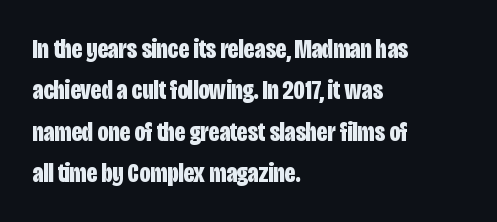
Q: Is the text bold? A: Yes.
Q: Is the text italic (slanted)? A: No, it is upright.
Q: Is the text underlined? A: No.
Q: How is the paragraph aligned? A: Left-aligned.
Q: Is the spacing between letters normal or unusually wide? A: Normal.
Q: Is the spacing between lines tight, normal or loose? A: Normal.
